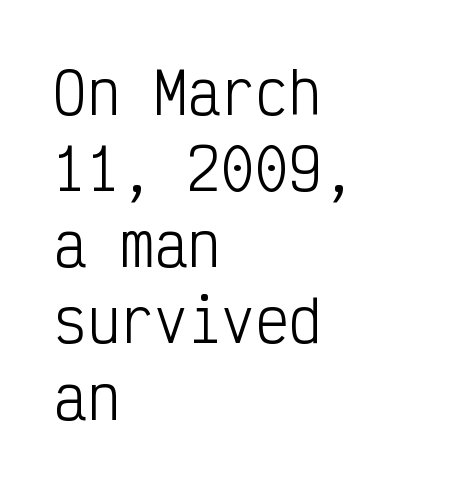
Q: Is the text bold? A: No.
Q: Is the text italic (slanted)? A: No, it is upright.
Q: Is the typeface a serif or a sans-serif typeface? A: Sans-serif.
Q: Is the text underlined? A: No.
Q: How is the paragraph aligned? A: Left-aligned.
Q: Is the spacing between letters normal or unusually wide? A: Normal.
Q: Is the spacing between lines tight, normal or loose? A: Normal.
Q: Width (condensed, normal, or wide)? A: Condensed.
Q: Stroke contrast? A: Low.
Q: x-height? A: Medium.
Q: Monospaced? A: Yes.
